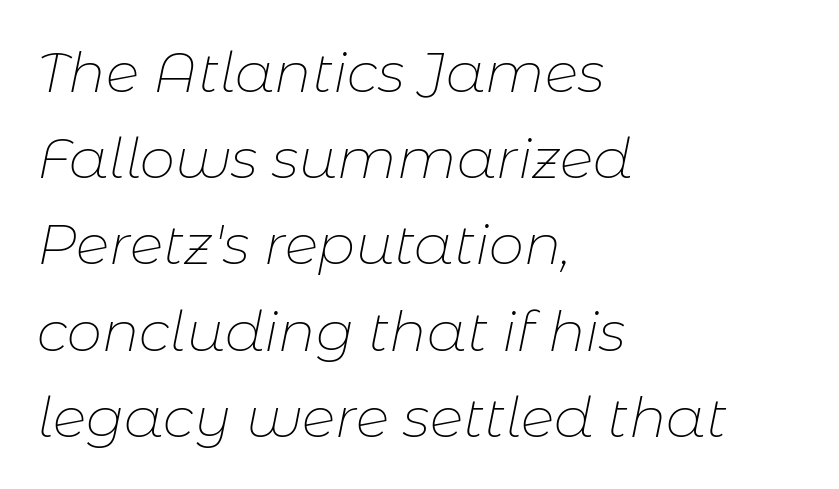
The zone under the glyphs is completely vacant. The typesetting does not lean heavy: it is not bold. In terms of letterspacing, this is plain default setting. Each new line begins a customary step beneath the previous one. Line beginnings align vertically; line endings do not. In terms of posture, this sample is oblique.
